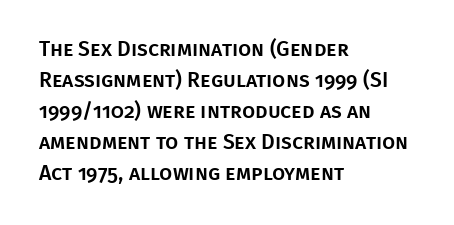
Q: Is the text italic (slanted)? A: No, it is upright.
Q: Is the text underlined? A: No.
Q: How is the paragraph aligned? A: Left-aligned.
Q: Is the spacing between letters normal or unusually wide? A: Normal.
Q: Is the spacing between lines tight, normal or loose? A: Normal.
